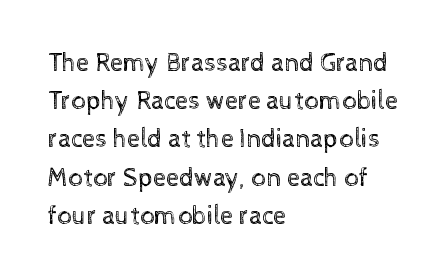
The image shows 26 px text type, upright; set left-aligned, normal line spacing (1.47x), normal letter spacing, not underlined.
